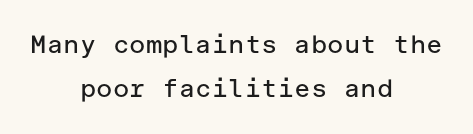
Q: Is the text bold? A: No.
Q: Is the text italic (slanted)? A: No, it is upright.
Q: Is the text underlined? A: No.
Q: How is the paragraph aligned? A: Centered.
Q: Is the spacing between letters normal or unusually wide? A: Normal.
